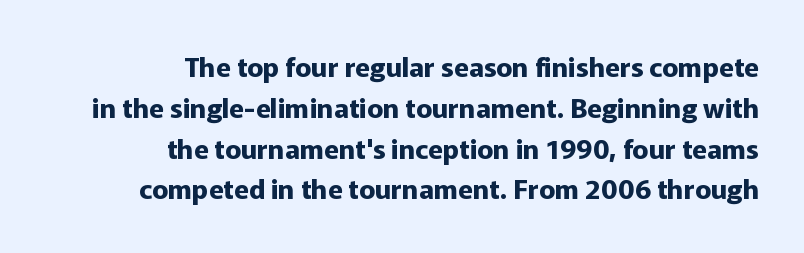
Q: Is the text bold? A: Yes.
Q: Is the text italic (slanted)? A: No, it is upright.
Q: Is the text underlined? A: No.
Q: How is the paragraph aligned? A: Right-aligned.
Q: Is the spacing between letters normal or unusually wide? A: Normal.
Q: Is the spacing between lines tight, normal or loose? A: Normal.
